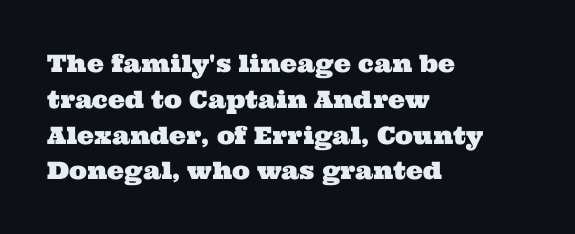
{"underline": "no", "align": "left", "line_spacing": "normal", "line_spacing_ratio": 1.49, "letter_spacing": "normal", "letter_spacing_em": 0.0, "glyph_px": 24}
